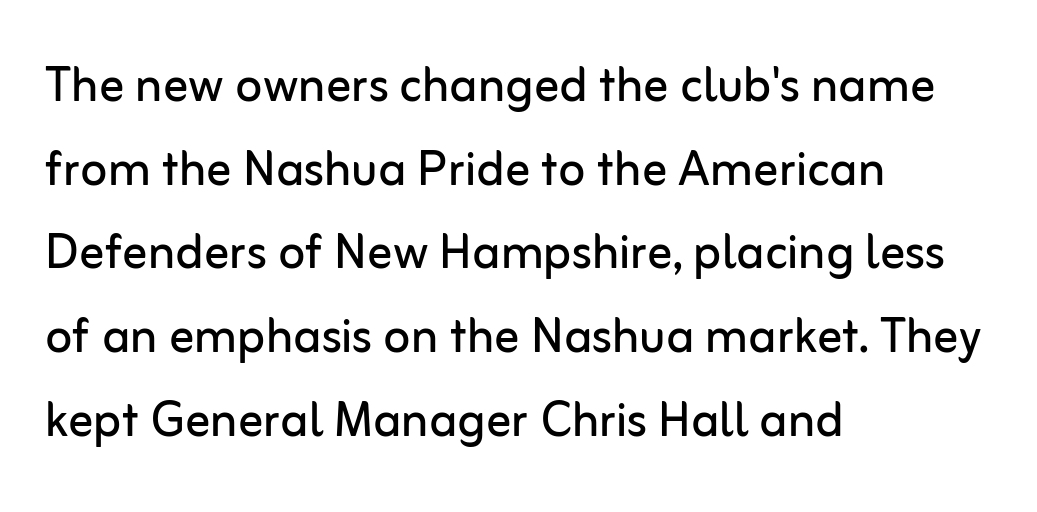
Q: Is the text bold? A: No.
Q: Is the text italic (slanted)? A: No, it is upright.
Q: Is the typeface a serif or a sans-serif typeface? A: Sans-serif.
Q: Is the text underlined? A: No.
Q: How is the paragraph aligned? A: Left-aligned.
Q: Is the spacing between letters normal or unusually wide? A: Normal.
Q: Is the spacing between lines tight, normal or loose? A: Normal.
Q: Width (condensed, normal, or wide)? A: Normal.
Q: Stroke contrast? A: Low.
Q: x-height? A: Medium.
Q: Monospaced? A: No.
